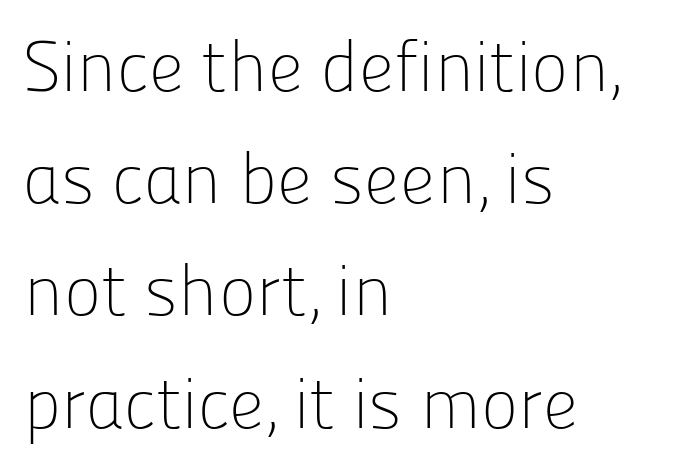
The setting favours the left margin, as ordinary paragraphs usually do. Vertical stems look standard width or narrower in stroke. The space beneath each line is pristine and unruled. Vertical strokes here are truly vertical. Here the glyphs are tracked normally, forming tight word shapes. Think of a printed novel: that variable character pitch is what you see here.
